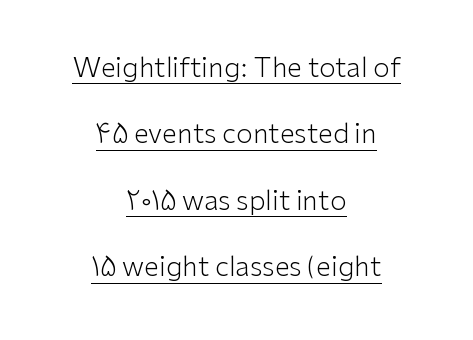
{"italic": "no", "bold": "no", "underline": "yes", "align": "center", "line_spacing": "loose", "line_spacing_ratio": 2.46, "letter_spacing": "normal", "letter_spacing_em": 0.0, "glyph_px": 27}
